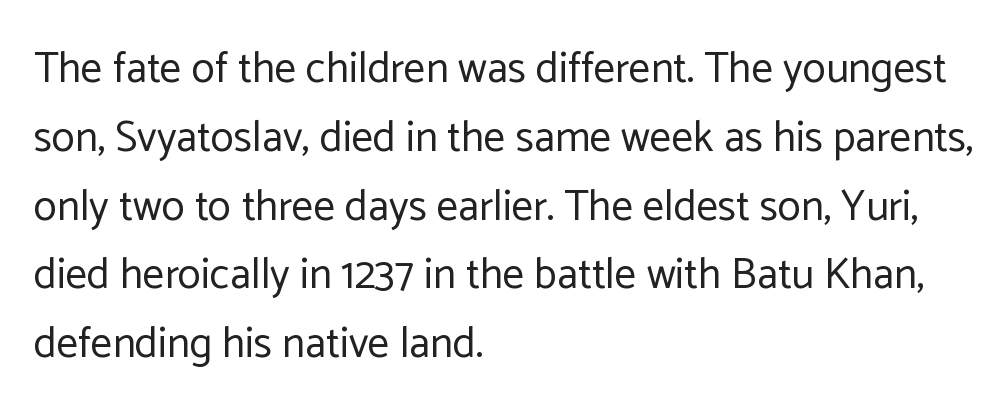
{"serif": "no", "italic": "no", "bold": "no", "weight": "regular", "width": "normal", "stroke_contrast": "low", "x_height": "medium", "monospaced": "no", "underline": "no", "align": "left", "line_spacing": "normal", "line_spacing_ratio": 1.6, "letter_spacing": "normal", "letter_spacing_em": 0.0, "glyph_px": 43}
